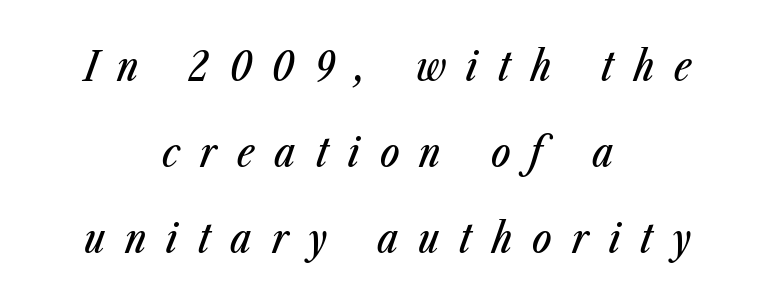
Honestly, there is no underline to notice here at all. There's an unmistakable incline to the writing here. Students, note that the glyphs here are deliberately spaced far apart. The rendering uses a large line-height, opening up the rows. Neither beginnings nor endings align; midpoints do. These lines are rendered in a variable-pitch font.
